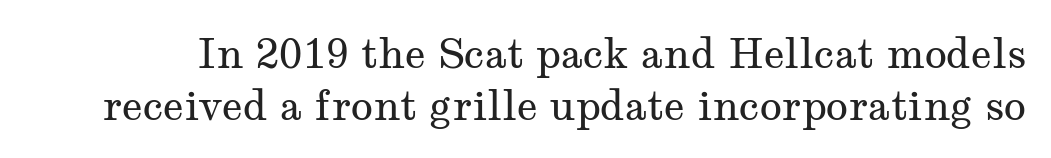
Q: Is the text bold? A: No.
Q: Is the text italic (slanted)? A: No, it is upright.
Q: Is the typeface a serif or a sans-serif typeface? A: Serif.
Q: Is the text underlined? A: No.
Q: Is the spacing between letters normal or unusually wide? A: Normal.
Q: Is the spacing between lines tight, normal or loose? A: Normal.
Q: Width (condensed, normal, or wide)? A: Wide.
Q: Stroke contrast? A: Medium.
Q: x-height? A: Medium.
Q: Monospaced? A: No.
